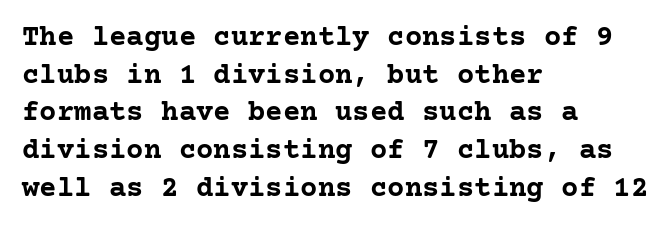
Q: Is the text bold? A: Yes.
Q: Is the text italic (slanted)? A: No, it is upright.
Q: Is the typeface a serif or a sans-serif typeface? A: Serif.
Q: Is the text underlined? A: No.
Q: How is the paragraph aligned? A: Left-aligned.
Q: Is the spacing between letters normal or unusually wide? A: Normal.
Q: Is the spacing between lines tight, normal or loose? A: Normal.
Q: Width (condensed, normal, or wide)? A: Normal.
Q: Stroke contrast? A: Low.
Q: x-height? A: Medium.
